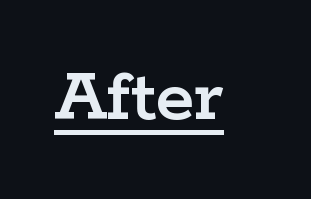
{"serif": "yes", "italic": "no", "width": "wide", "stroke_contrast": "low", "x_height": "medium", "monospaced": "no", "underline": "yes", "letter_spacing": "normal", "letter_spacing_em": 0.0, "glyph_px": 79}
